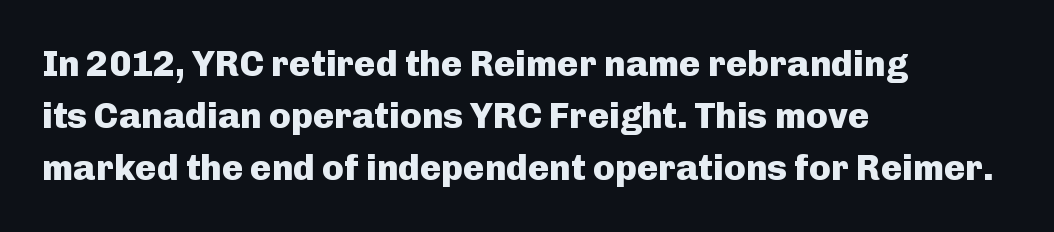
The image shows 36 px heavy sans-serif type, upright; set left-aligned, normal line spacing (1.45x), normal letter spacing, not underlined; low stroke contrast and a medium x-height.
